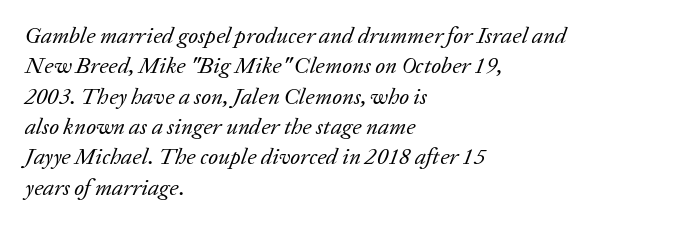
Q: Is the text bold? A: No.
Q: Is the text italic (slanted)? A: Yes, it leans right by about 20 degrees.
Q: Is the text underlined? A: No.
Q: How is the paragraph aligned? A: Left-aligned.
Q: Is the spacing between letters normal or unusually wide? A: Normal.
Q: Is the spacing between lines tight, normal or loose? A: Normal.
